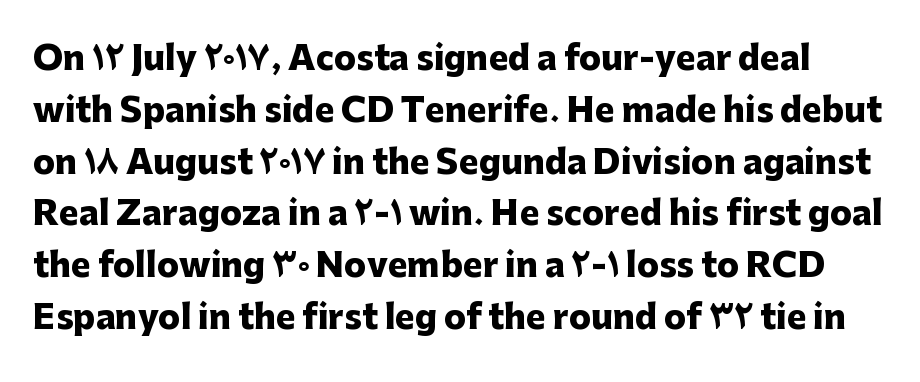
Is this a fixed-width face? No — the glyphs have proportional, varying widths. When letters stand straight like this, we call the style roman or upright. One glance says typical: line gaps are just what's usual. The glyphs have the mass of a bold cut. Type without underlining.
